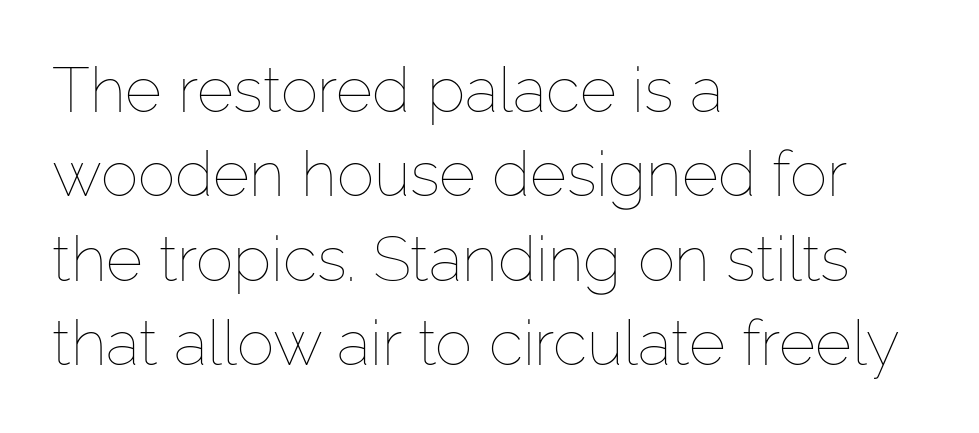
The image shows 63 px thin type, upright; set left-aligned, normal line spacing (1.34x), normal letter spacing, not underlined; low stroke contrast and a medium x-height.
